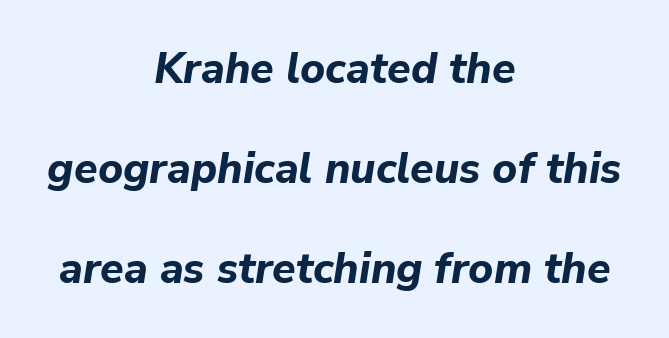
Note the varied advance widths — an 'i' is clearly narrower than an 'm'. This block would shrink considerably if given ordinary leading; it's expanded now. Line starts and ends both wander, symmetrically. The zone under the glyphs is completely vacant.
